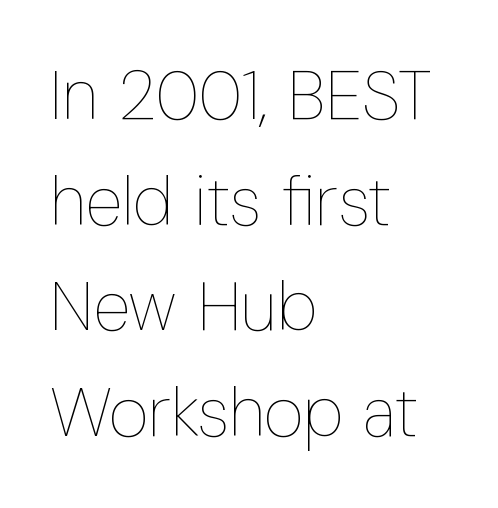
Posture: straight, roman, zero tilt. A bare baseline throughout the passage. Does extra space separate the letters? No, they use regular spacing. Stem width sits at or under what a default text font uses. Is this a fixed-width face? No — the glyphs have proportional, varying widths.
